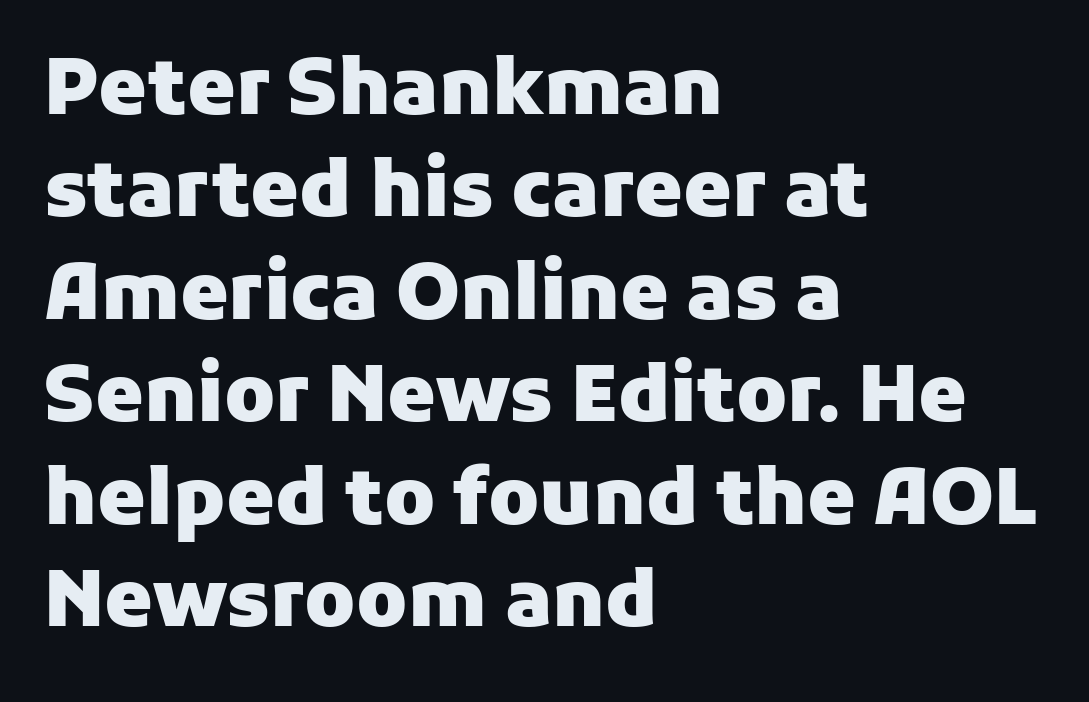
The image shows 77 px heavy sans-serif type, upright; set left-aligned, normal line spacing (1.33x), normal letter spacing, not underlined; low stroke contrast and a medium x-height.
